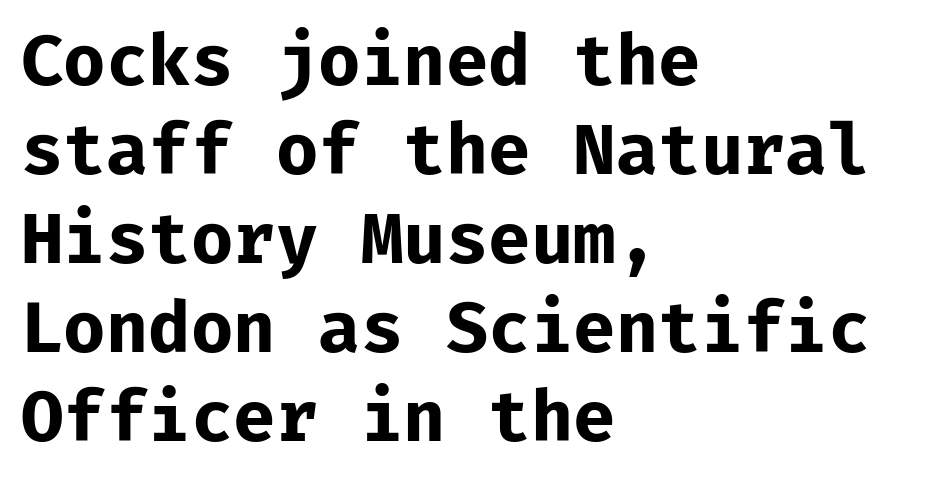
Plain, unruled lines of type. The type is set solid horizontally, with unmodified tracking. This is heavy type, rendered in bold. Italic? Not at all — the glyphs are vertical. Leftover space on each line is placed entirely after the last word.
